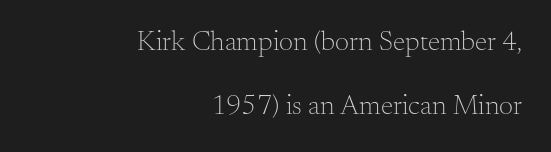
Is the block centered? No — it sits flush against the right margin. The face used here is seriffed, in the tradition of book romans. Counters stay open thanks to moderate or lighter strokes. The rendering uses a large line-height, opening up the rows. This is the regular roman posture of the typeface. Words float on clear page, feet unadorned.
